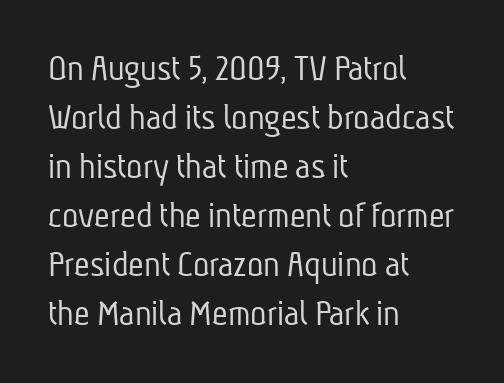
{"serif": "no", "bold": "no", "weight": "light", "width": "condensed", "stroke_contrast": "low", "x_height": "medium", "monospaced": "no", "underline": "no", "align": "left", "line_spacing": "normal", "line_spacing_ratio": 1.29, "letter_spacing": "normal", "letter_spacing_em": 0.0, "glyph_px": 38}
